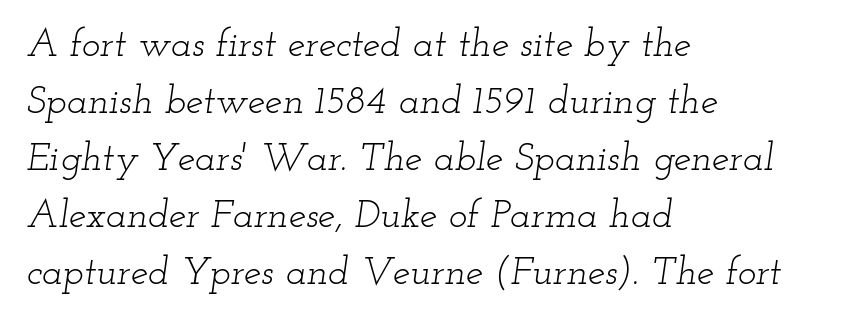
The image shows 39 px light, wide serif type, italic (leaning right); set left-aligned, normal line spacing (1.46x), normal letter spacing, not underlined; low stroke contrast and a small x-height.
